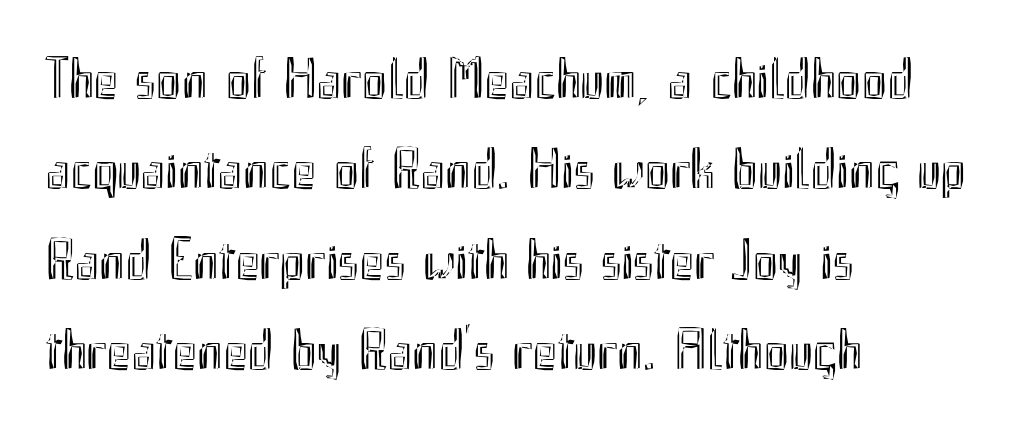
{"italic": "no", "width": "condensed", "x_height": "small", "monospaced": "no", "underline": "no", "align": "left", "line_spacing": "normal", "line_spacing_ratio": 1.56, "letter_spacing": "normal", "letter_spacing_em": 0.0, "glyph_px": 58}
